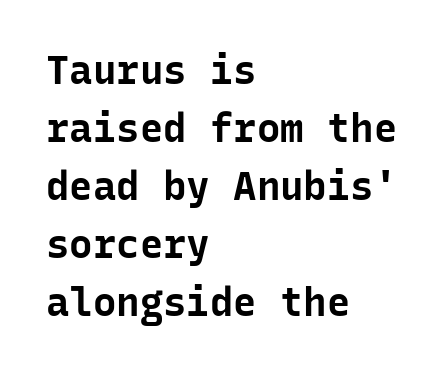
Q: Is the text bold? A: Yes.
Q: Is the text italic (slanted)? A: No, it is upright.
Q: Is the typeface a serif or a sans-serif typeface? A: Sans-serif.
Q: Is the text underlined? A: No.
Q: How is the paragraph aligned? A: Left-aligned.
Q: Is the spacing between letters normal or unusually wide? A: Normal.
Q: Is the spacing between lines tight, normal or loose? A: Normal.
Q: Width (condensed, normal, or wide)? A: Normal.
Q: Stroke contrast? A: Low.
Q: x-height? A: Medium.
Q: Monospaced? A: Yes.
